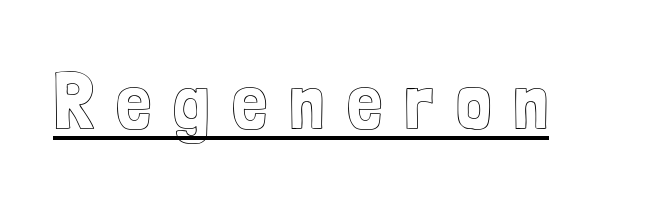
Q: Is the text italic (slanted)? A: No, it is upright.
Q: Is the text underlined? A: Yes.
Q: Is the spacing between letters normal or unusually wide? A: Unusually wide.
Q: Width (condensed, normal, or wide)? A: Condensed.
Q: x-height? A: Medium.
Q: Monospaced? A: No.
